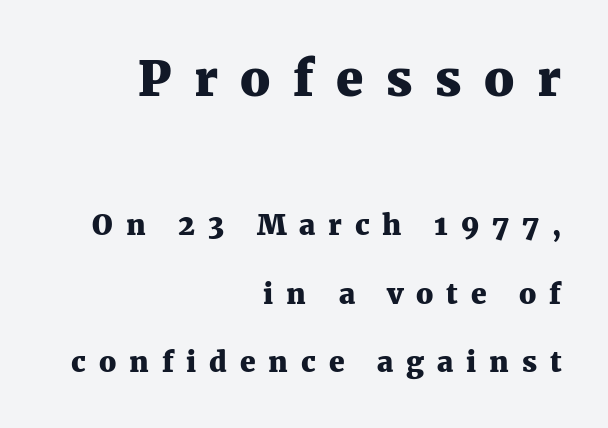
Summary of weight: heavy, a full bold. Does the leading feel generous? Absolutely, it's lavish. These lines were composed using upright roman letters. The tracking jumps out immediately: characters are airy and widely separated. The lines in this sample share a right terminus and differ only in where they begin.
